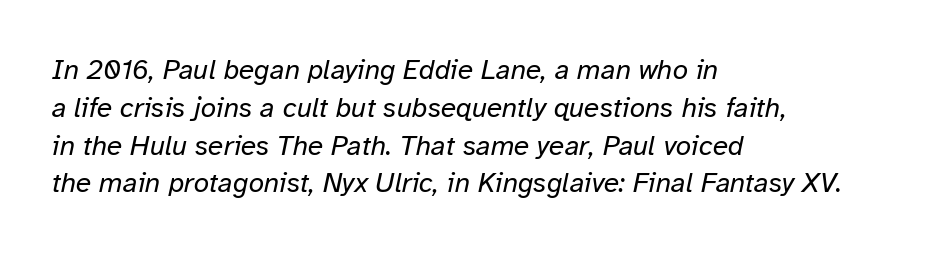
The image shows 28 px regular-weight type, italic (leaning right); set left-aligned, normal line spacing (1.35x), normal letter spacing, not underlined; low stroke contrast and a medium x-height.
